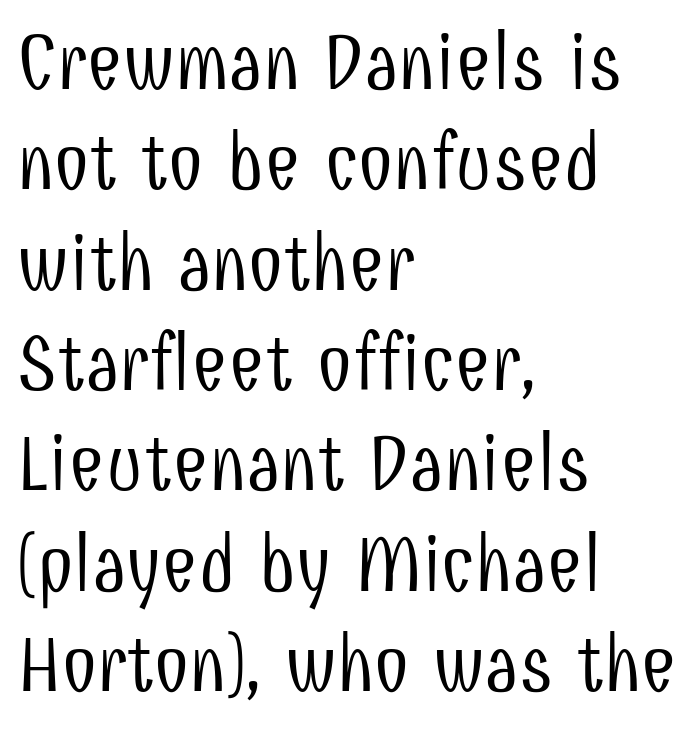
Rendered with straight, roman letterforms. The words here are not underlined. Do the characters align in a grid? No, the font is proportional. No heavy texture on the line: the type isn't bold. Visually the block forms a straight wall on the left and a jagged coastline on the right.
